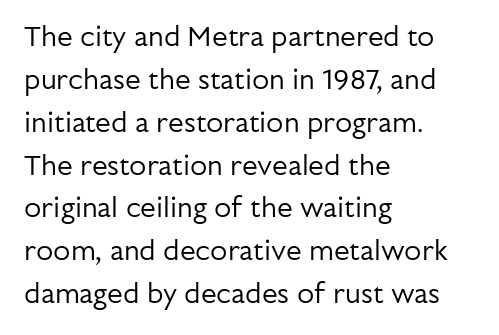
Is this a fixed-width face? No — the glyphs have proportional, varying widths. The specimen reads as upright at a glance. Notice how descenders clear the ascenders below comfortably — that's standard leading. The rendering anchors every line to the left-hand side. The letters look calm and open, with moderate or lighter stems. This rendering employs a face without finishing strokes, i.e., a sans-serif.
